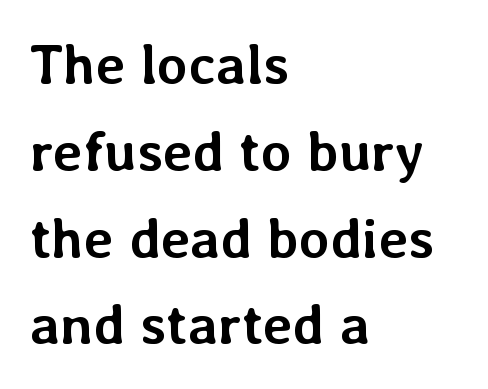
Q: Is the text bold? A: Yes.
Q: Is the text italic (slanted)? A: No, it is upright.
Q: Is the text underlined? A: No.
Q: How is the paragraph aligned? A: Left-aligned.
Q: Is the spacing between letters normal or unusually wide? A: Normal.
Q: Is the spacing between lines tight, normal or loose? A: Normal.
Q: Width (condensed, normal, or wide)? A: Normal.
Q: Stroke contrast? A: Low.
Q: x-height? A: Medium.
Q: Monospaced? A: No.
